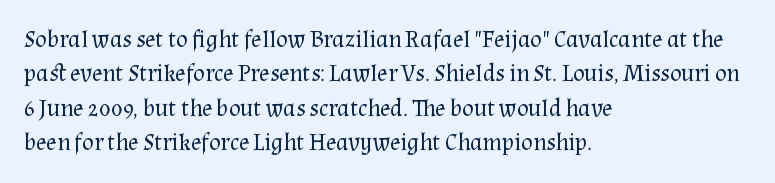
{"italic": "no", "bold": "no", "underline": "no", "align": "left", "line_spacing": "normal", "line_spacing_ratio": 1.43, "letter_spacing": "normal", "letter_spacing_em": 0.0, "glyph_px": 24}
